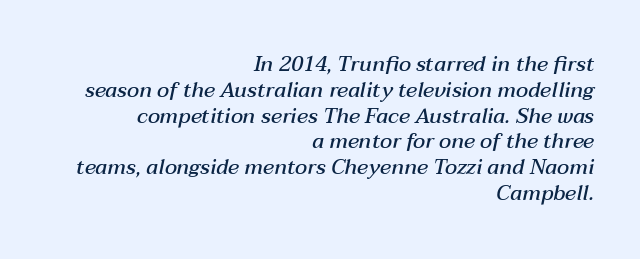
{"italic": "yes", "lean": "right", "slant_degrees": 12, "bold": "semi", "underline": "no", "align": "right", "line_spacing_ratio": 1.23, "letter_spacing": "normal", "letter_spacing_em": 0.0, "glyph_px": 21}
